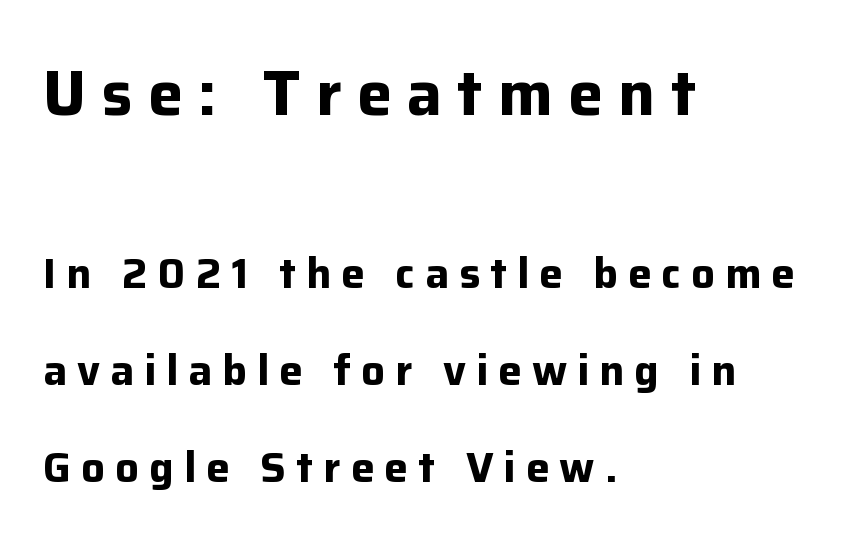
{"serif": "no", "italic": "no", "bold": "yes", "weight": "bold", "width": "normal", "stroke_contrast": "low", "x_height": "medium", "monospaced": "no", "underline": "no", "align": "left", "line_spacing": "loose", "line_spacing_ratio": 2.32, "letter_spacing": "wide", "letter_spacing_em": 0.24, "larger_block": "first", "size_ratio": 1.5, "glyph_px": 63}
